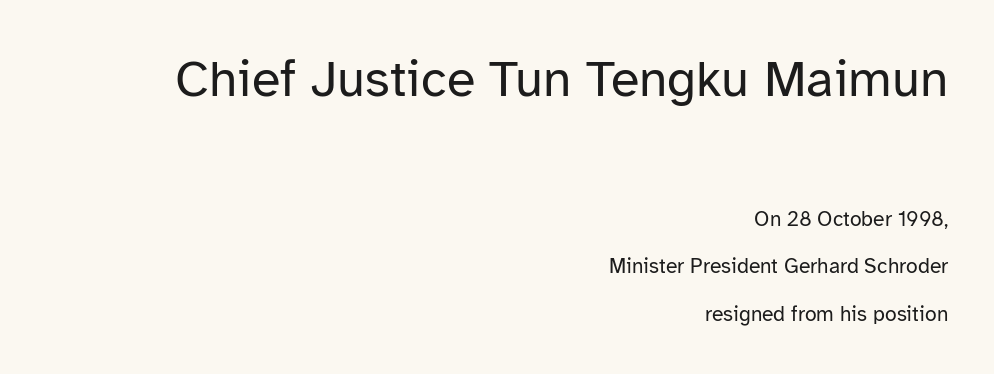
Q: Is the text bold? A: No.
Q: Is the text italic (slanted)? A: No, it is upright.
Q: Is the typeface a serif or a sans-serif typeface? A: Sans-serif.
Q: Is the text underlined? A: No.
Q: How is the paragraph aligned? A: Right-aligned.
Q: Is the spacing between letters normal or unusually wide? A: Normal.
Q: Is the spacing between lines tight, normal or loose? A: Loose.
Q: Which block of text is set in a larger size, the first (top) or the second (bottom)? A: The first (top) one.
Q: Width (condensed, normal, or wide)? A: Normal.
Q: Stroke contrast? A: Low.
Q: x-height? A: Medium.
Q: Monospaced? A: No.
